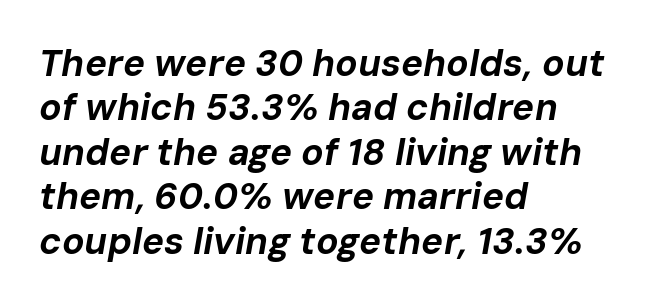
Honestly, there is no underline to notice here at all. The face used here has a pronounced slope to its letters. Proportional: the letters do not fall into vertical columns. I'd describe the lettering as bold — thick and assertive. The line texture is even and compact thanks to regular tracking. All the whitespace from short lines collects on the right.
